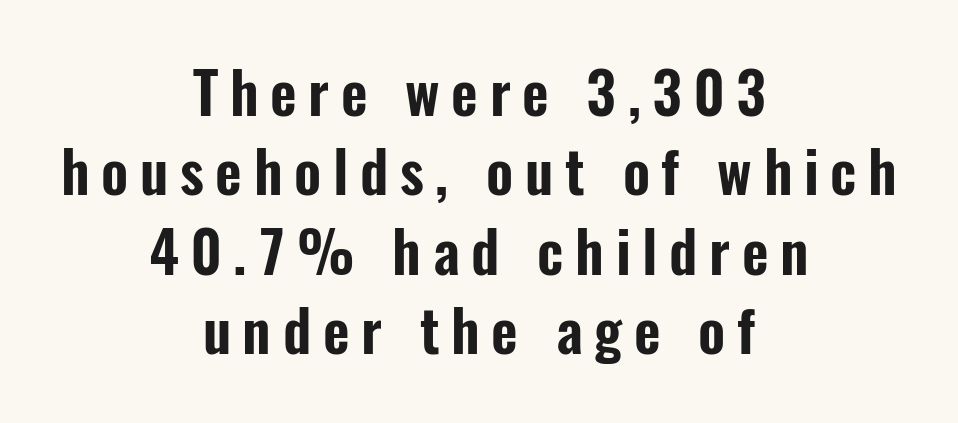
Just letters on the line, the space beneath them empty. I'd call this a sans setting — the letters go barefoot. Quick note: not italic, upright. This rendering uses center alignment, leaving both contours irregular but symmetric.
